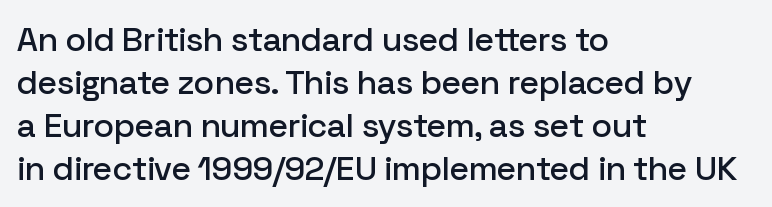
The image shows 34 px sans-serif type, upright; set left-aligned, normal line spacing (1.26x), normal letter spacing, not underlined; low stroke contrast and a medium x-height.
